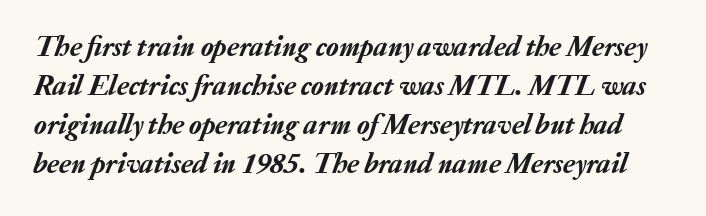
The image shows 29 px text type, italic (leaning right); set normal line spacing (1.35x), normal letter spacing, not underlined; low stroke contrast and a medium x-height.
